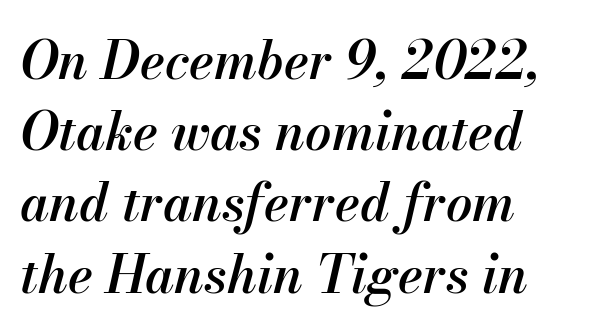
The image shows 52 px semibold type, italic (leaning right); set left-aligned, normal line spacing (1.37x), normal letter spacing, not underlined; medium stroke contrast and a small x-height.
